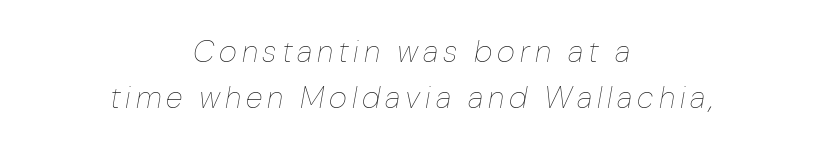
Each stroke keeps to a modest, everyday thickness or less. This rendering uses center alignment, leaving both contours irregular but symmetric. Decoration check: the copy has no underline. Yep, that's italic — everything's leaning. Successive baselines arrive at the customary interval. This sample has the flowing, uneven cadence of proportional lettering.
